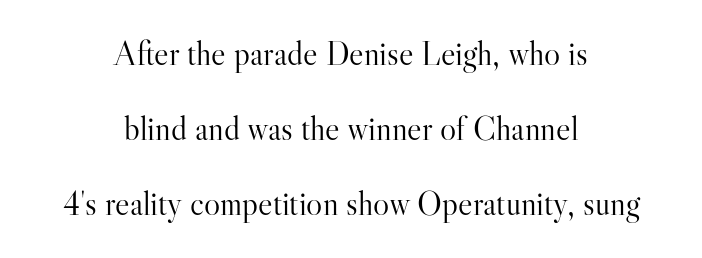
Are there feet on the stems? There are — it's a serif. Heft: none added — not bold. Caption: standard tracking, unaltered. The face used here is proportionally spaced, like ordinary book or web type.
